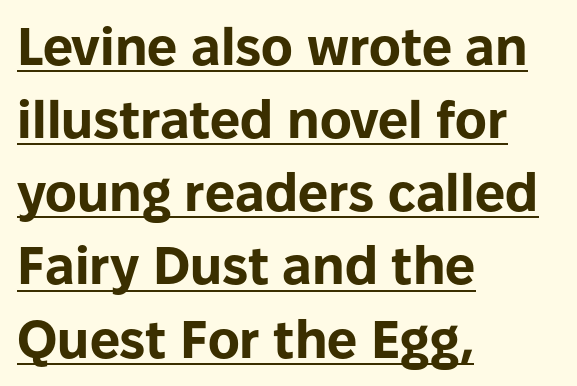
The image shows 53 px bold sans-serif type, upright; set left-aligned, normal line spacing (1.38x), normal letter spacing, underlined; low stroke contrast and a medium x-height.
